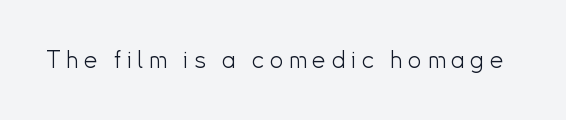
Q: Is the text bold? A: No.
Q: Is the text italic (slanted)? A: No, it is upright.
Q: Is the text underlined? A: No.
Q: Is the spacing between letters normal or unusually wide? A: Unusually wide.
